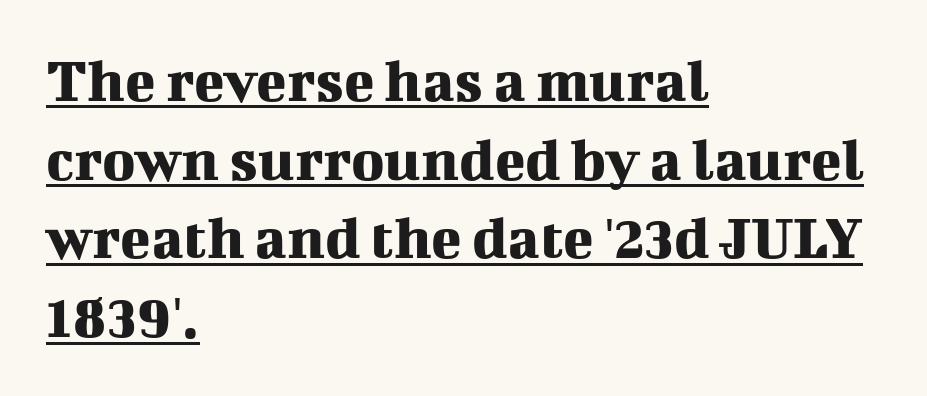
Q: Is the text italic (slanted)? A: No, it is upright.
Q: Is the typeface a serif or a sans-serif typeface? A: Serif.
Q: Is the text underlined? A: Yes.
Q: How is the paragraph aligned? A: Left-aligned.
Q: Is the spacing between letters normal or unusually wide? A: Normal.
Q: Is the spacing between lines tight, normal or loose? A: Normal.
Q: Width (condensed, normal, or wide)? A: Normal.
Q: Stroke contrast? A: Medium.
Q: x-height? A: Medium.
Q: Monospaced? A: No.
